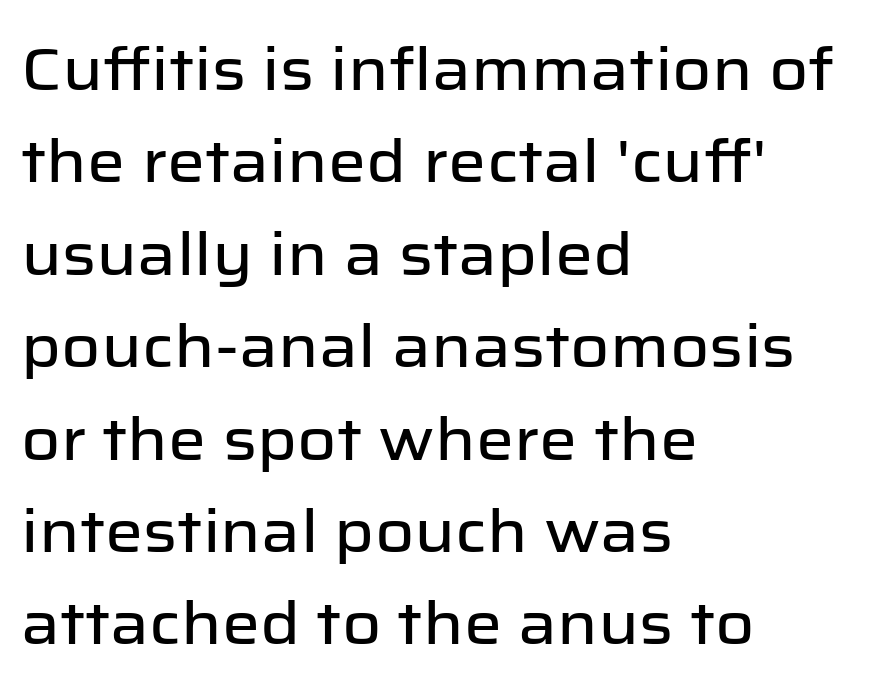
The image shows 60 px sans-serif type, upright; set left-aligned, normal line spacing (1.54x), normal letter spacing, not underlined; low stroke contrast and a medium x-height.
